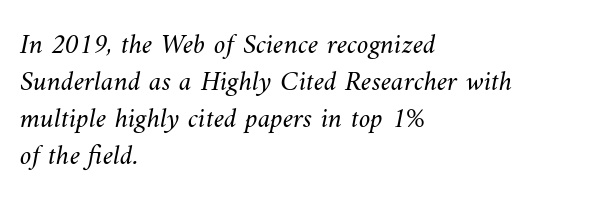
Q: Is the text bold? A: No.
Q: Is the text underlined? A: No.
Q: How is the paragraph aligned? A: Left-aligned.
Q: Is the spacing between letters normal or unusually wide? A: Normal.
Q: Is the spacing between lines tight, normal or loose? A: Normal.
Q: Width (condensed, normal, or wide)? A: Normal.
Q: Stroke contrast? A: Medium.
Q: x-height? A: Small.
Q: Monospaced? A: No.
